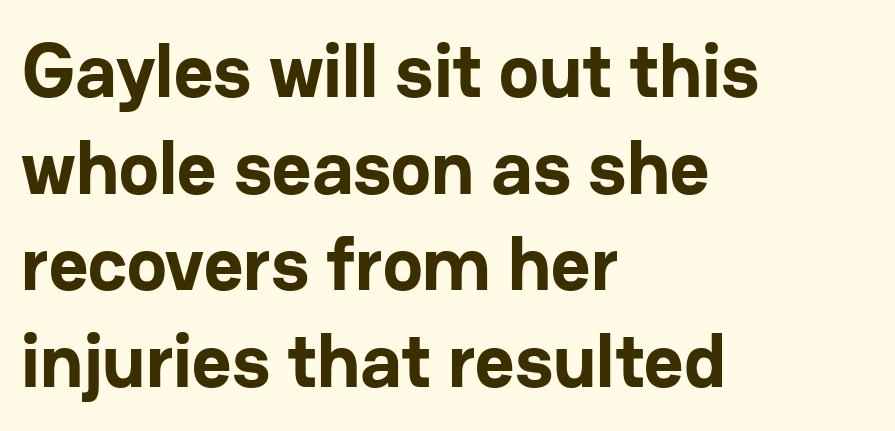
Q: Is the text bold? A: Yes.
Q: Is the text italic (slanted)? A: No, it is upright.
Q: Is the typeface a serif or a sans-serif typeface? A: Sans-serif.
Q: Is the text underlined? A: No.
Q: How is the paragraph aligned? A: Left-aligned.
Q: Is the spacing between letters normal or unusually wide? A: Normal.
Q: Is the spacing between lines tight, normal or loose? A: Normal.
Q: Width (condensed, normal, or wide)? A: Normal.
Q: Stroke contrast? A: Low.
Q: x-height? A: Medium.
Q: Monospaced? A: No.
